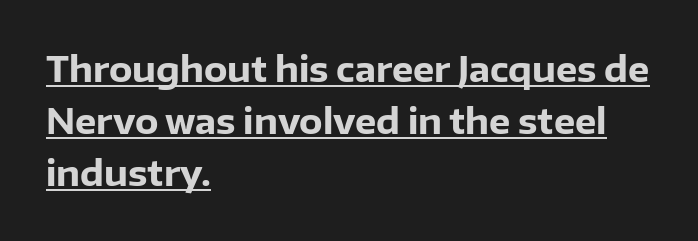
Q: Is the text bold? A: Yes.
Q: Is the text italic (slanted)? A: No, it is upright.
Q: Is the typeface a serif or a sans-serif typeface? A: Sans-serif.
Q: Is the text underlined? A: Yes.
Q: How is the paragraph aligned? A: Left-aligned.
Q: Is the spacing between letters normal or unusually wide? A: Normal.
Q: Is the spacing between lines tight, normal or loose? A: Normal.
Q: Width (condensed, normal, or wide)? A: Normal.
Q: Stroke contrast? A: Low.
Q: x-height? A: Medium.
Q: Monospaced? A: No.
